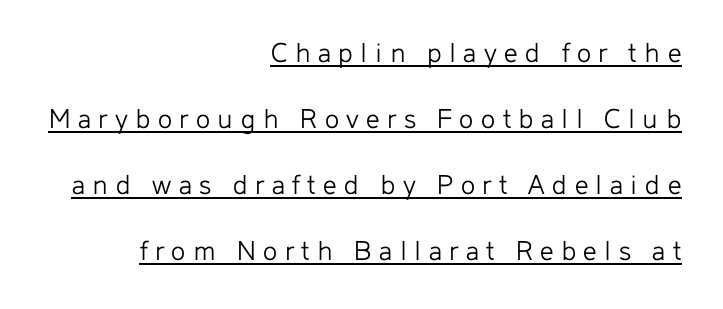
Q: Is the text bold? A: No.
Q: Is the text italic (slanted)? A: No, it is upright.
Q: Is the typeface a serif or a sans-serif typeface? A: Sans-serif.
Q: Is the text underlined? A: Yes.
Q: How is the paragraph aligned? A: Right-aligned.
Q: Is the spacing between letters normal or unusually wide? A: Unusually wide.
Q: Is the spacing between lines tight, normal or loose? A: Loose.
Q: Width (condensed, normal, or wide)? A: Normal.
Q: Stroke contrast? A: Low.
Q: x-height? A: Medium.
Q: Monospaced? A: No.
